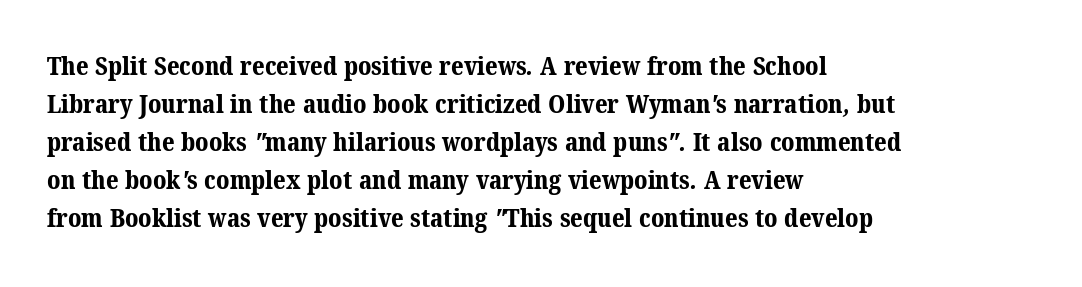
{"bold": "yes", "underline": "no", "align": "left", "line_spacing": "normal", "line_spacing_ratio": 1.46, "letter_spacing": "normal", "letter_spacing_em": 0.0, "glyph_px": 26}
